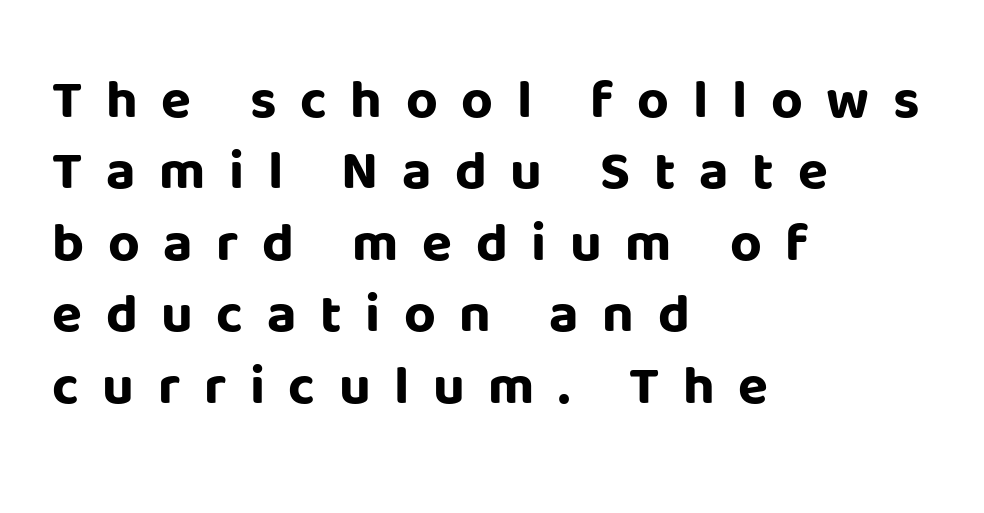
{"serif": "no", "italic": "no", "bold": "yes", "weight": "bold", "width": "normal", "stroke_contrast": "low", "x_height": "large", "monospaced": "no", "underline": "no", "align": "left", "line_spacing": "normal", "line_spacing_ratio": 1.3, "letter_spacing": "wide", "letter_spacing_em": 0.43, "glyph_px": 55}
